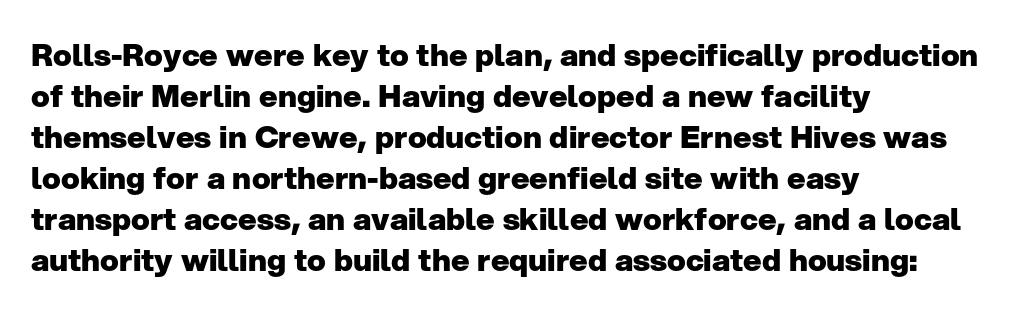
{"serif": "no", "italic": "no", "bold": "yes", "weight": "heavy", "width": "normal", "stroke_contrast": "low", "x_height": "medium", "monospaced": "no", "underline": "no", "align": "left", "line_spacing": "normal", "line_spacing_ratio": 1.32, "letter_spacing": "normal", "letter_spacing_em": 0.0, "glyph_px": 31}
